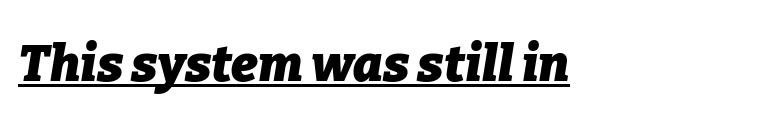
The image shows 50 px heavy type, italic (leaning right); set left-aligned, normal letter spacing, underlined; low stroke contrast and a medium x-height.
